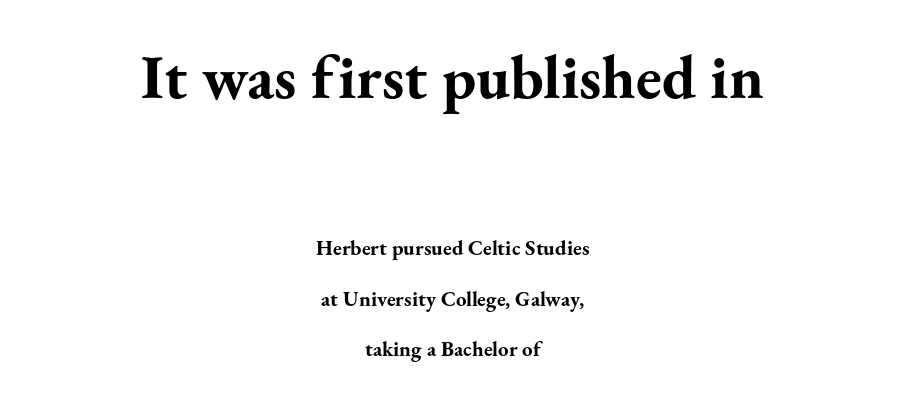
The image shows 62 px bold serif type, upright; set centered, loose line spacing (2.4x), normal letter spacing, not underlined; the first (top) block is 2.95x larger; medium stroke contrast and a small x-height.
